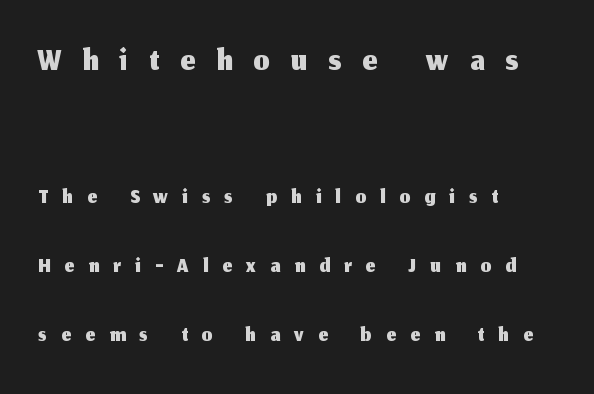
Q: Is the text italic (slanted)? A: No, it is upright.
Q: Is the typeface a serif or a sans-serif typeface? A: Sans-serif.
Q: Is the text underlined? A: No.
Q: How is the paragraph aligned? A: Left-aligned.
Q: Is the spacing between letters normal or unusually wide? A: Unusually wide.
Q: Is the spacing between lines tight, normal or loose? A: Loose.
Q: Which block of text is set in a larger size, the first (top) or the second (bottom)? A: The first (top) one.
Q: Width (condensed, normal, or wide)? A: Normal.
Q: Stroke contrast? A: Medium.
Q: x-height? A: Medium.
Q: Monospaced? A: No.
